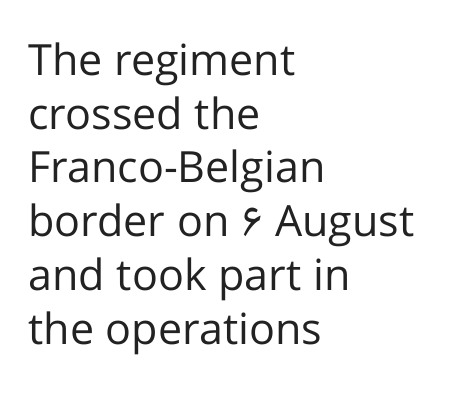
{"serif": "no", "italic": "no", "bold": "no", "weight": "regular", "width": "normal", "stroke_contrast": "low", "x_height": "medium", "monospaced": "no", "underline": "no", "align": "left", "line_spacing": "normal", "line_spacing_ratio": 1.25, "letter_spacing": "normal", "letter_spacing_em": 0.0, "glyph_px": 43}
